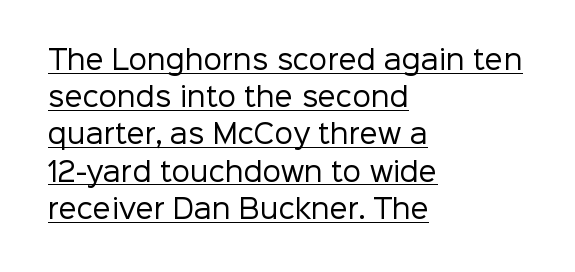
The image shows 26 px text type, upright; set left-aligned, normal line spacing (1.43x), normal letter spacing, underlined.
